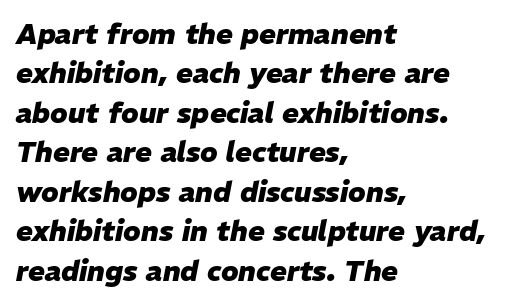
The image shows 28 px heavy type, italic (leaning right); set left-aligned, normal line spacing (1.41x), normal letter spacing, not underlined; low stroke contrast and a medium x-height.
